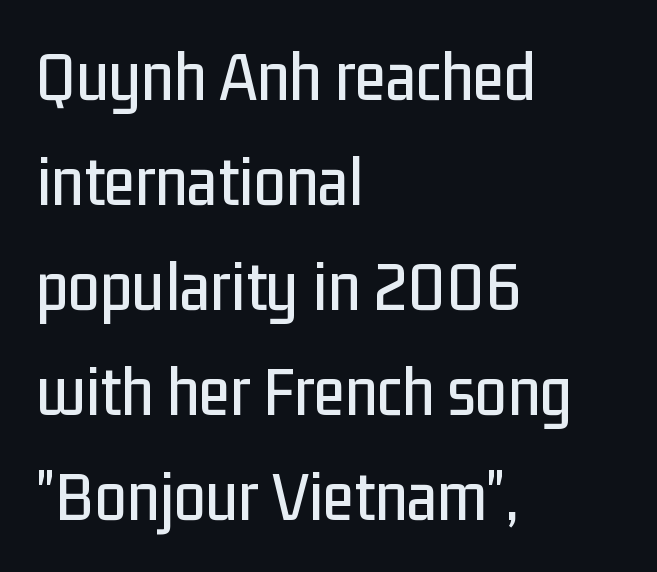
Q: Is the text italic (slanted)? A: No, it is upright.
Q: Is the typeface a serif or a sans-serif typeface? A: Sans-serif.
Q: Is the text underlined? A: No.
Q: How is the paragraph aligned? A: Left-aligned.
Q: Is the spacing between letters normal or unusually wide? A: Normal.
Q: Is the spacing between lines tight, normal or loose? A: Normal.
Q: Width (condensed, normal, or wide)? A: Condensed.
Q: Stroke contrast? A: Low.
Q: x-height? A: Medium.
Q: Monospaced? A: No.
